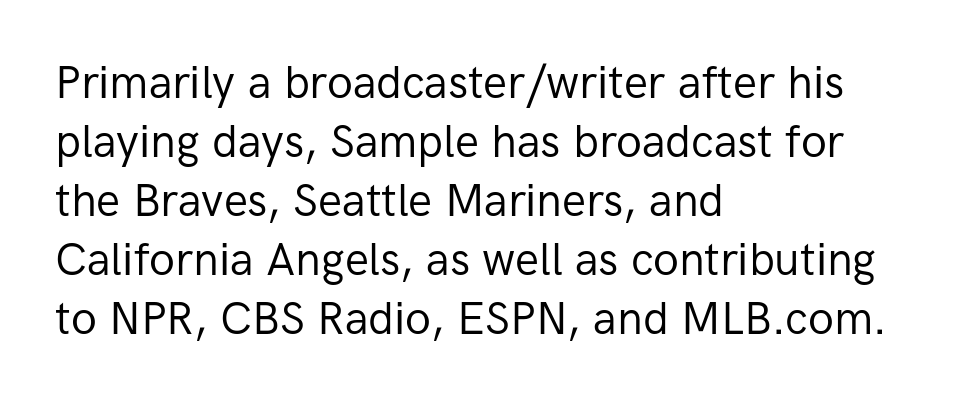
Beneath every word, the page is bare. Standard letterfit; no display-style spreading of the glyphs. Leading matches the norm, producing a regular column. The letters carry no serifs — their stems end cleanly without finishing strokes. The font's upright variant was chosen for this text. These lines stack with their left ends in a neat column.
